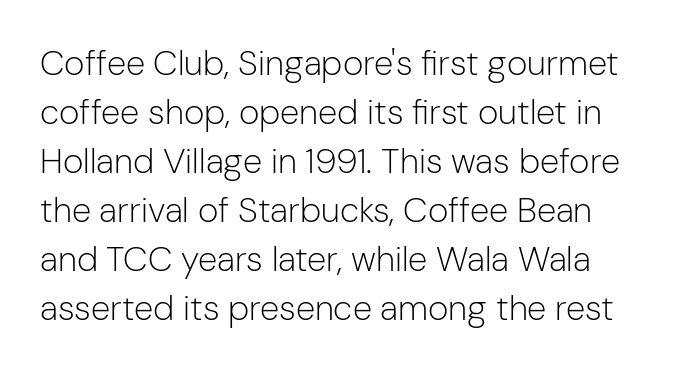
Q: Is the text bold? A: No.
Q: Is the text italic (slanted)? A: No, it is upright.
Q: Is the typeface a serif or a sans-serif typeface? A: Sans-serif.
Q: Is the text underlined? A: No.
Q: How is the paragraph aligned? A: Left-aligned.
Q: Is the spacing between letters normal or unusually wide? A: Normal.
Q: Is the spacing between lines tight, normal or loose? A: Normal.
Q: Width (condensed, normal, or wide)? A: Normal.
Q: Stroke contrast? A: Low.
Q: x-height? A: Medium.
Q: Monospaced? A: No.
